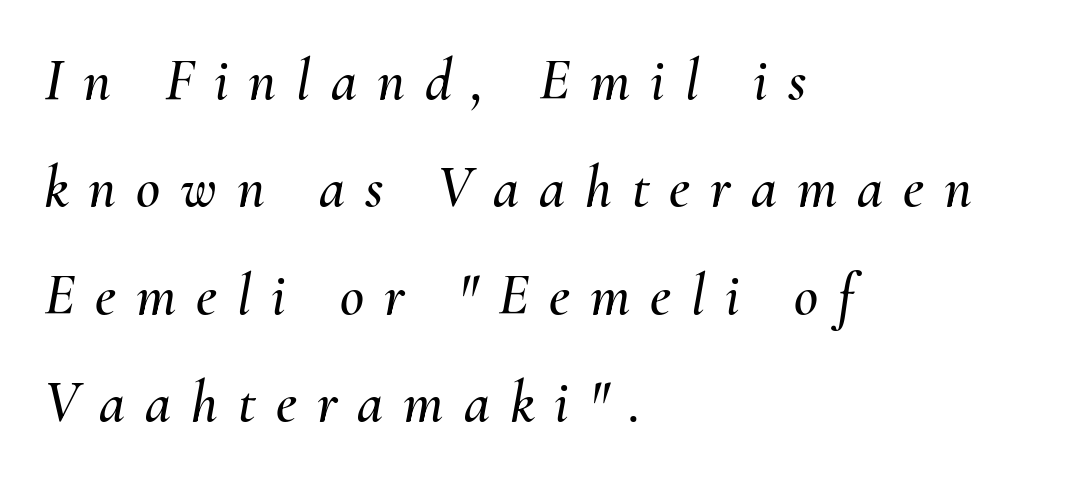
The image shows 59 px text type, italic (leaning right); set left-aligned, line spacing 1.82x, unusually wide letter spacing (+0.34 em), not underlined; medium stroke contrast and a small x-height.
